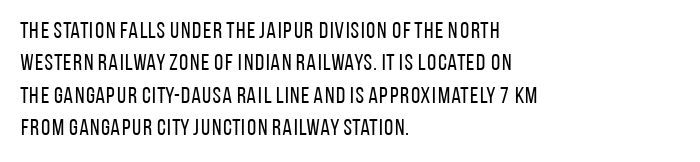
The tracking reads as untouched default to a designer's eye. Layout note: lines flush left. Students, observe: this is what conventionally led text looks like. Underline: absent.
